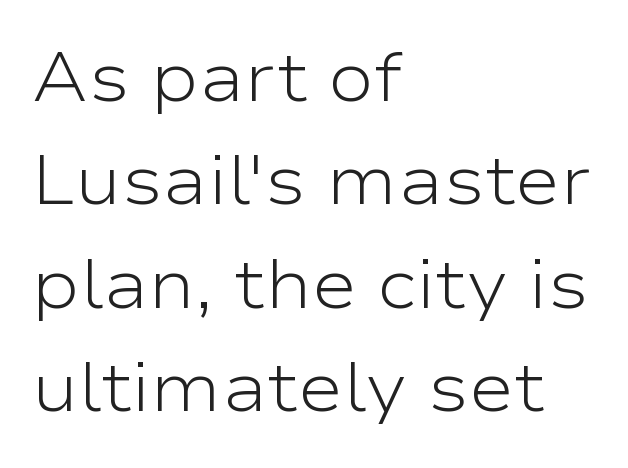
The image shows 69 px light, wide sans-serif type, upright; set left-aligned, normal line spacing (1.5x), normal letter spacing, not underlined; low stroke contrast and a medium x-height.
